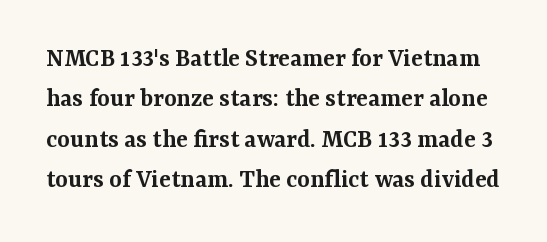
{"italic": "no", "bold": "semi", "underline": "no", "line_spacing": "normal", "line_spacing_ratio": 1.5, "letter_spacing": "normal", "letter_spacing_em": 0.0, "glyph_px": 27}
